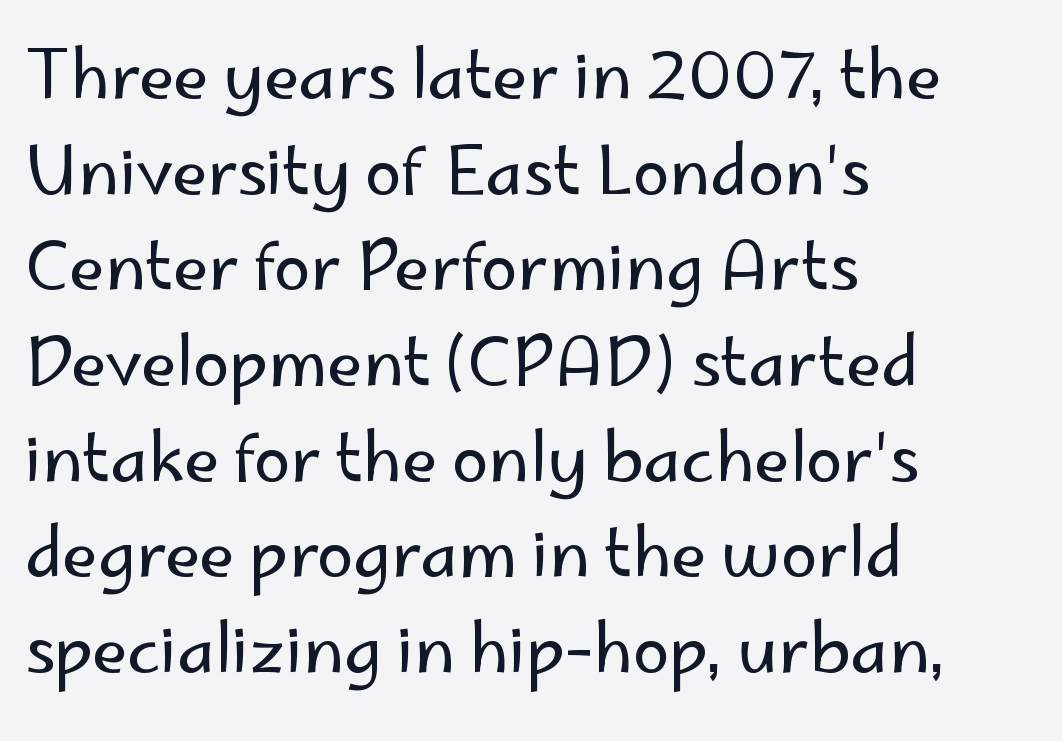
The image shows 66 px regular-weight sans-serif type, upright; set left-aligned, normal line spacing (1.45x), normal letter spacing, not underlined; low stroke contrast and a small x-height.
